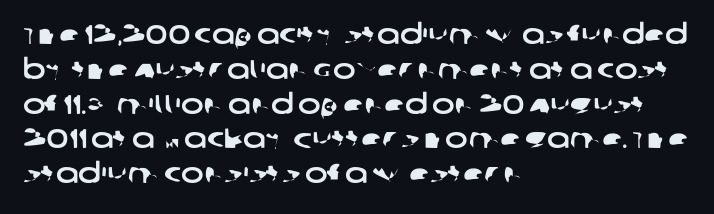
{"underline": "no", "align": "left", "line_spacing": "normal", "line_spacing_ratio": 1.29, "letter_spacing": "normal", "letter_spacing_em": 0.0, "glyph_px": 27}
